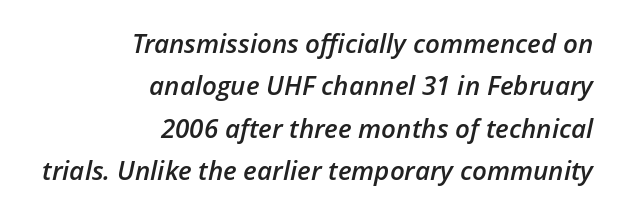
Q: Is the text bold? A: Semi-bold.
Q: Is the text italic (slanted)? A: Yes, it leans right by about 12 degrees.
Q: Is the text underlined? A: No.
Q: How is the paragraph aligned? A: Right-aligned.
Q: Is the spacing between letters normal or unusually wide? A: Normal.
Q: Is the spacing between lines tight, normal or loose? A: Normal.
